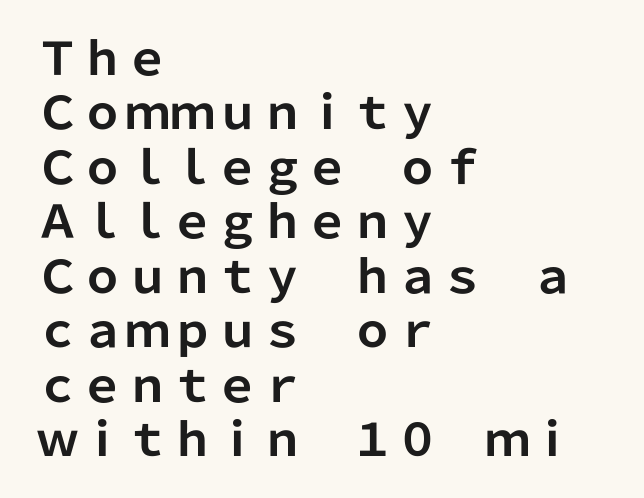
Q: Is the text bold? A: Yes.
Q: Is the text italic (slanted)? A: No, it is upright.
Q: Is the typeface a serif or a sans-serif typeface? A: Sans-serif.
Q: Is the text underlined? A: No.
Q: How is the paragraph aligned? A: Left-aligned.
Q: Is the spacing between letters normal or unusually wide? A: Normal.
Q: Width (condensed, normal, or wide)? A: Normal.
Q: Stroke contrast? A: Low.
Q: x-height? A: Medium.
Q: Monospaced? A: No.
